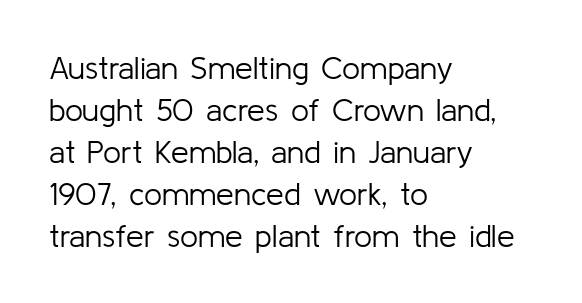
Q: Is the text bold? A: No.
Q: Is the text italic (slanted)? A: No, it is upright.
Q: Is the typeface a serif or a sans-serif typeface? A: Sans-serif.
Q: Is the text underlined? A: No.
Q: How is the paragraph aligned? A: Left-aligned.
Q: Is the spacing between letters normal or unusually wide? A: Normal.
Q: Is the spacing between lines tight, normal or loose? A: Normal.
Q: Width (condensed, normal, or wide)? A: Normal.
Q: Stroke contrast? A: Low.
Q: x-height? A: Medium.
Q: Monospaced? A: No.
